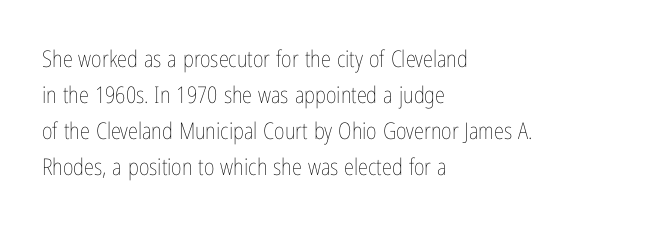
Nothing unusual about the tracking: characters are spaced as the font intends. The typesetter chose a ragged-right arrangement here. Vertical strokes here are truly vertical. In terms of leading, this rendering sits right in the middle.
